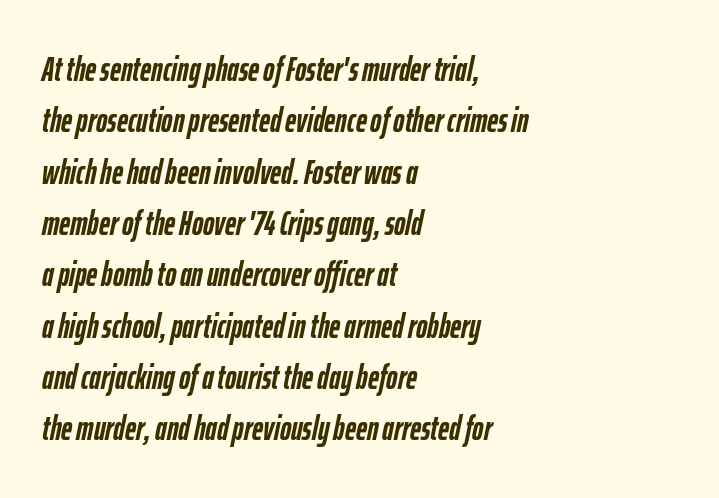
Q: Is the text bold? A: Yes.
Q: Is the text italic (slanted)? A: Yes, it leans right by about 12 degrees.
Q: Is the text underlined? A: No.
Q: How is the paragraph aligned? A: Left-aligned.
Q: Is the spacing between letters normal or unusually wide? A: Normal.
Q: Is the spacing between lines tight, normal or loose? A: Normal.
Q: Width (condensed, normal, or wide)? A: Condensed.
Q: Stroke contrast? A: Low.
Q: x-height? A: Medium.
Q: Monospaced? A: No.
